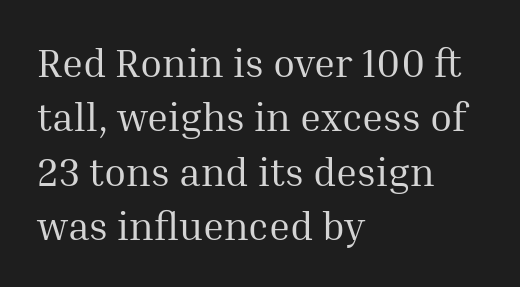
Q: Is the text bold? A: No.
Q: Is the text italic (slanted)? A: No, it is upright.
Q: Is the typeface a serif or a sans-serif typeface? A: Serif.
Q: Is the text underlined? A: No.
Q: How is the paragraph aligned? A: Left-aligned.
Q: Is the spacing between letters normal or unusually wide? A: Normal.
Q: Is the spacing between lines tight, normal or loose? A: Normal.
Q: Width (condensed, normal, or wide)? A: Normal.
Q: Stroke contrast? A: Medium.
Q: x-height? A: Medium.
Q: Monospaced? A: No.
